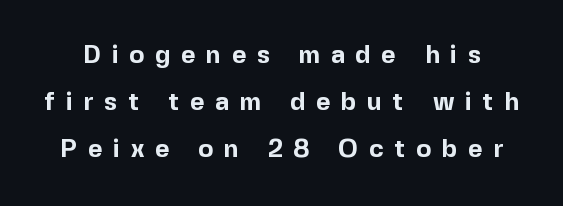
{"italic": "no", "bold": "yes", "underline": "no", "line_spacing_ratio": 1.88, "letter_spacing": "wide", "letter_spacing_em": 0.43, "glyph_px": 25}
